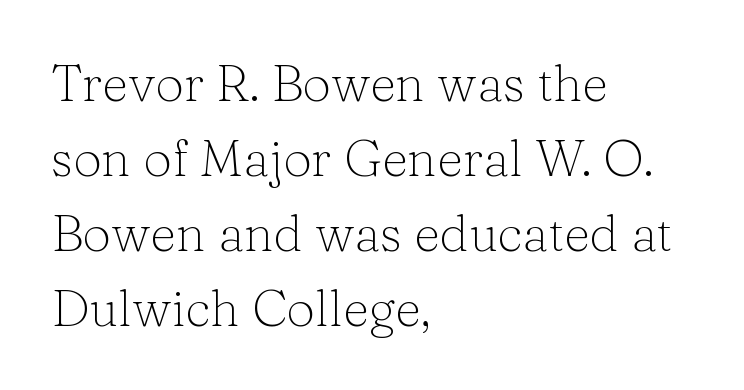
{"serif": "yes", "italic": "no", "bold": "no", "weight": "light", "width": "normal", "stroke_contrast": "low", "x_height": "medium", "monospaced": "no", "underline": "no", "align": "left", "line_spacing": "normal", "line_spacing_ratio": 1.47, "letter_spacing": "normal", "letter_spacing_em": 0.0, "glyph_px": 51}
